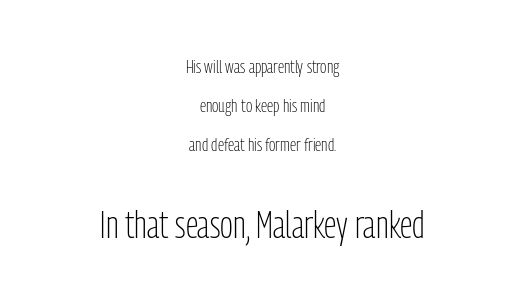
Q: Is the text bold? A: No.
Q: Is the text italic (slanted)? A: No, it is upright.
Q: Is the typeface a serif or a sans-serif typeface? A: Sans-serif.
Q: Is the text underlined? A: No.
Q: How is the paragraph aligned? A: Centered.
Q: Is the spacing between letters normal or unusually wide? A: Normal.
Q: Is the spacing between lines tight, normal or loose? A: Loose.
Q: Which block of text is set in a larger size, the first (top) or the second (bottom)? A: The second (bottom) one.
Q: Width (condensed, normal, or wide)? A: Condensed.
Q: Stroke contrast? A: Low.
Q: x-height? A: Medium.
Q: Monospaced? A: No.
